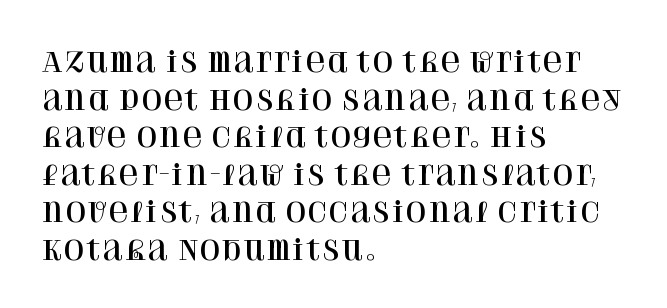
Plain, unruled lines of type. The lines in this sample share a left origin and differ only in where they stop. The specimen reads as upright at a glance. Letter spacing: default. If you measured baseline to baseline, you'd find a middling distance.
